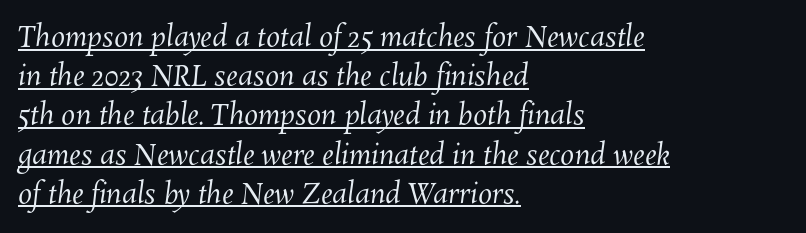
{"bold": "no", "weight": "regular", "width": "normal", "stroke_contrast": "medium", "x_height": "medium", "monospaced": "no", "underline": "yes", "align": "left", "line_spacing": "normal", "line_spacing_ratio": 1.4, "letter_spacing": "normal", "letter_spacing_em": 0.0, "glyph_px": 28}
